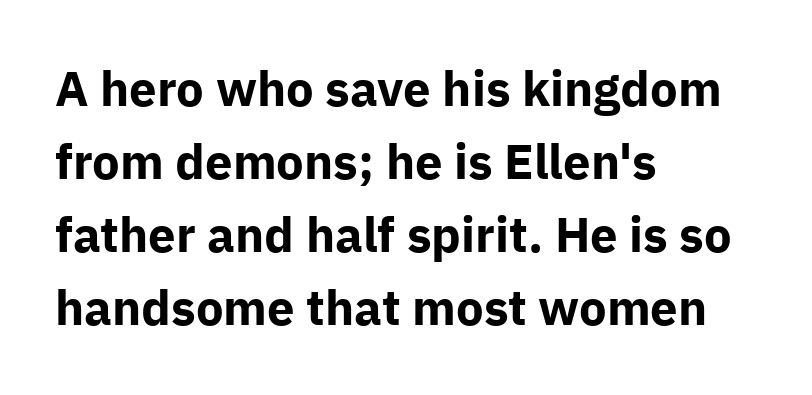
{"serif": "no", "italic": "no", "bold": "yes", "weight": "bold", "width": "normal", "stroke_contrast": "low", "x_height": "medium", "monospaced": "no", "underline": "no", "align": "left", "line_spacing": "normal", "line_spacing_ratio": 1.49, "letter_spacing": "normal", "letter_spacing_em": 0.0, "glyph_px": 49}
